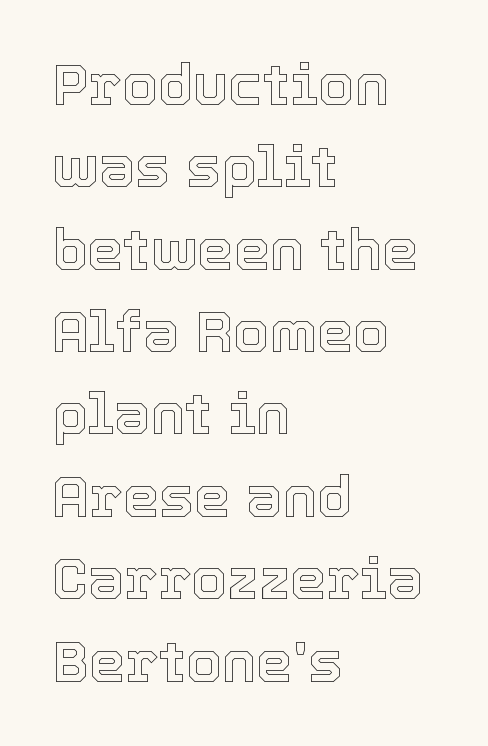
The image shows 58 px text type, upright; set left-aligned, normal line spacing (1.42x), normal letter spacing, not underlined; a medium x-height.
